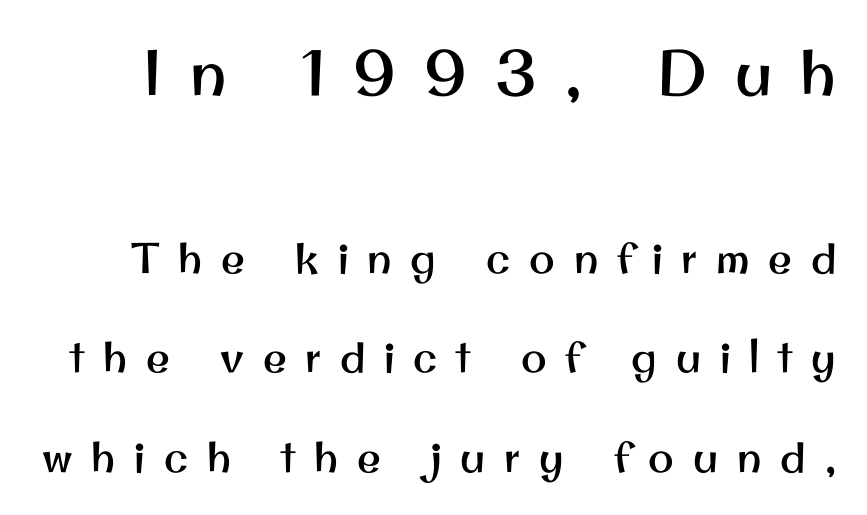
{"serif": "no", "italic": "no", "width": "normal", "stroke_contrast": "medium", "x_height": "small", "monospaced": "no", "underline": "no", "line_spacing": "loose", "line_spacing_ratio": 2.31, "letter_spacing": "wide", "letter_spacing_em": 0.44, "larger_block": "first", "size_ratio": 1.49, "glyph_px": 64}
